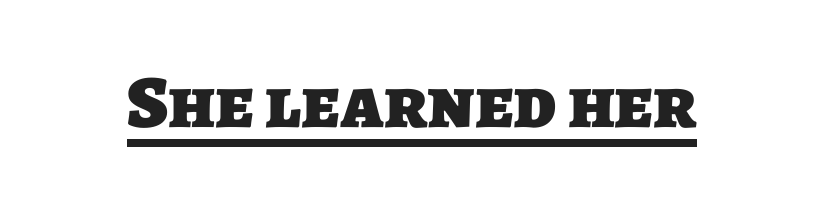
The image shows 75 px heavy sans-serif type; set normal letter spacing, underlined; low stroke contrast and a large x-height.
